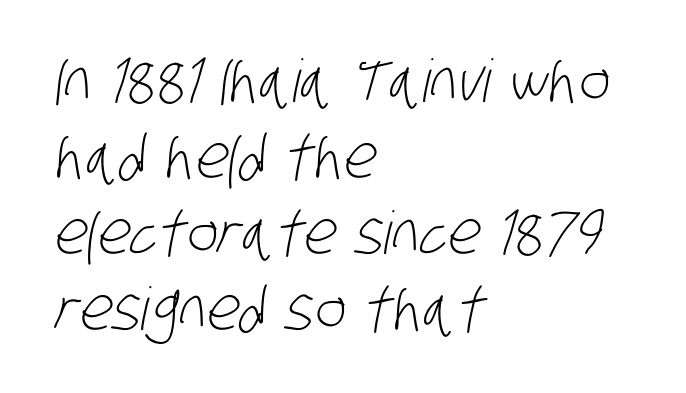
{"serif": "no", "bold": "no", "weight": "light", "width": "condensed", "stroke_contrast": "low", "x_height": "large", "monospaced": "no", "underline": "no", "align": "left", "line_spacing": "normal", "line_spacing_ratio": 1.29, "letter_spacing": "normal", "letter_spacing_em": 0.0, "glyph_px": 59}
